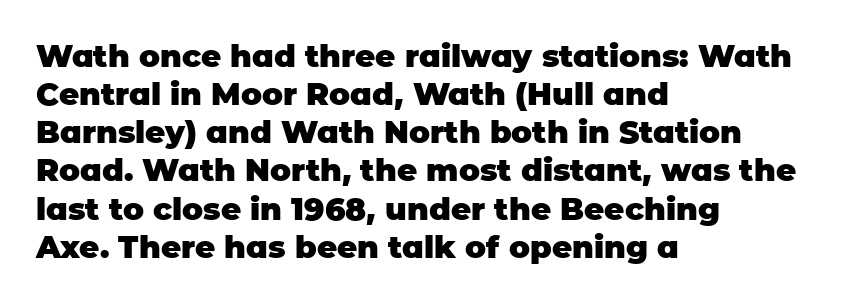
The image shows 31 px heavy sans-serif type, upright; set left-aligned, line spacing 1.23x, normal letter spacing, not underlined; low stroke contrast and a large x-height.
